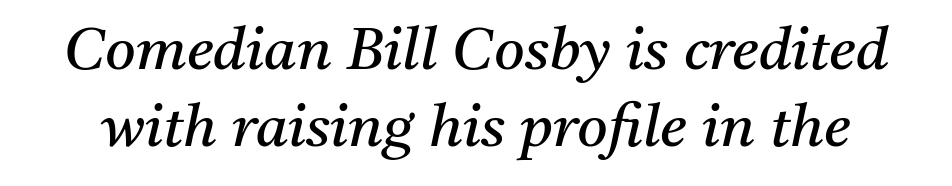
Q: Is the text bold? A: No.
Q: Is the text italic (slanted)? A: Yes, it leans right by about 11 degrees.
Q: Is the typeface a serif or a sans-serif typeface? A: Serif.
Q: Is the text underlined? A: No.
Q: Is the spacing between letters normal or unusually wide? A: Normal.
Q: Is the spacing between lines tight, normal or loose? A: Normal.
Q: Width (condensed, normal, or wide)? A: Normal.
Q: Stroke contrast? A: Medium.
Q: x-height? A: Medium.
Q: Monospaced? A: No.
